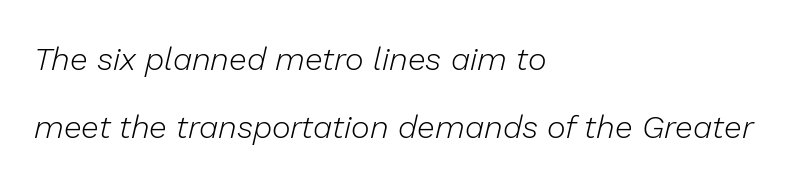
{"italic": "yes", "lean": "right", "slant_degrees": 13, "bold": "no", "weight": "light", "width": "normal", "stroke_contrast": "low", "x_height": "medium", "monospaced": "no", "underline": "no", "align": "left", "line_spacing": "loose", "line_spacing_ratio": 2.14, "letter_spacing": "normal", "letter_spacing_em": 0.0, "glyph_px": 32}
